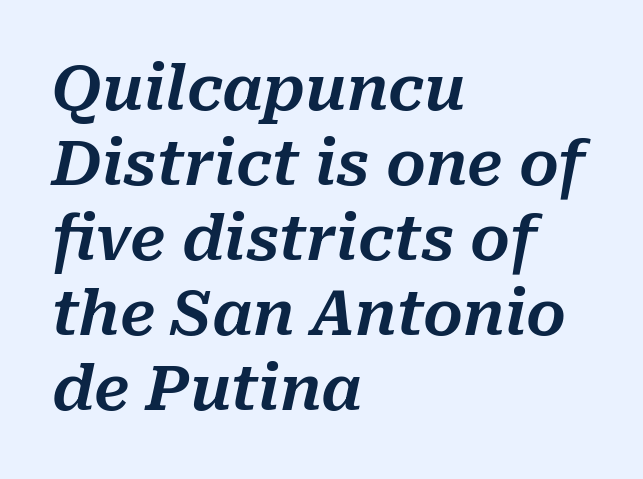
{"italic": "yes", "lean": "right", "slant_degrees": 10, "width": "normal", "stroke_contrast": "medium", "x_height": "medium", "monospaced": "no", "underline": "no", "align": "left", "line_spacing_ratio": 1.21, "letter_spacing": "normal", "letter_spacing_em": 0.0, "glyph_px": 62}
